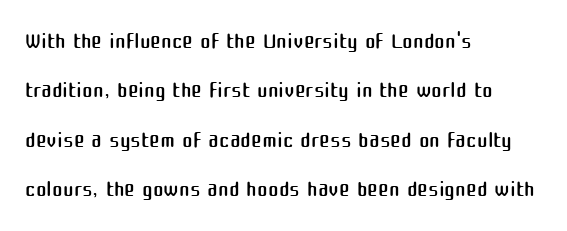
A sans-serif font was chosen for this passage. Italic? Not at all — the glyphs are vertical. The passage shown is not underscored anywhere. Spacing verdict: proportional, widths tailored to each character.
